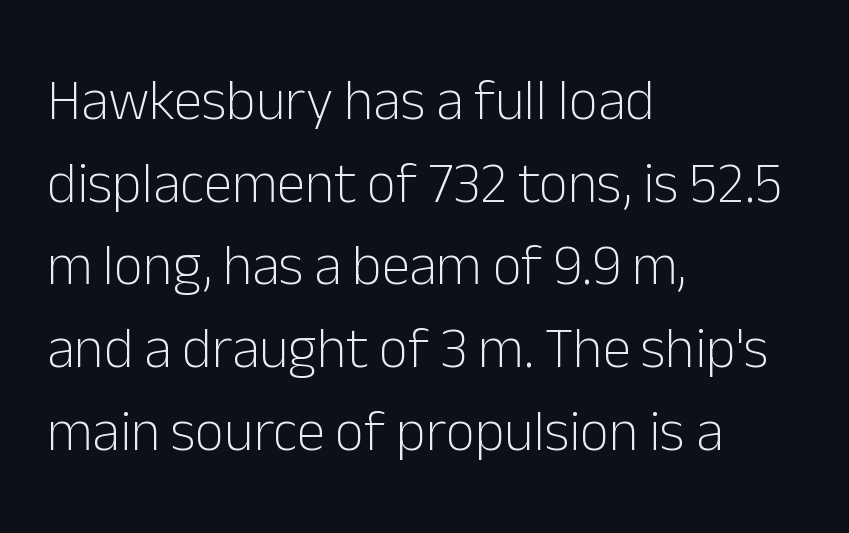
{"serif": "no", "italic": "no", "bold": "no", "weight": "light", "width": "normal", "stroke_contrast": "low", "x_height": "medium", "monospaced": "no", "underline": "no", "align": "left", "line_spacing": "normal", "line_spacing_ratio": 1.45, "letter_spacing": "normal", "letter_spacing_em": 0.0, "glyph_px": 57}
